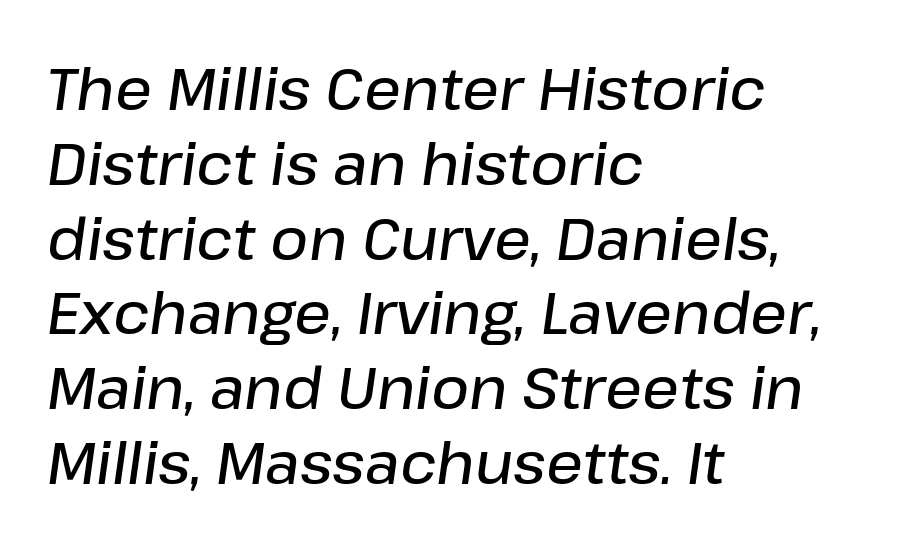
{"italic": "yes", "lean": "right", "slant_degrees": 8, "bold": "semi", "weight": "semibold", "width": "normal", "stroke_contrast": "low", "x_height": "medium", "monospaced": "no", "underline": "no", "align": "left", "line_spacing": "normal", "line_spacing_ratio": 1.29, "letter_spacing": "normal", "letter_spacing_em": 0.0, "glyph_px": 58}
